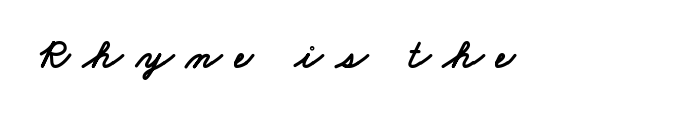
{"serif": "no", "width": "wide", "stroke_contrast": "low", "x_height": "small", "monospaced": "no", "underline": "no", "letter_spacing": "wide", "letter_spacing_em": 0.31, "glyph_px": 41}
